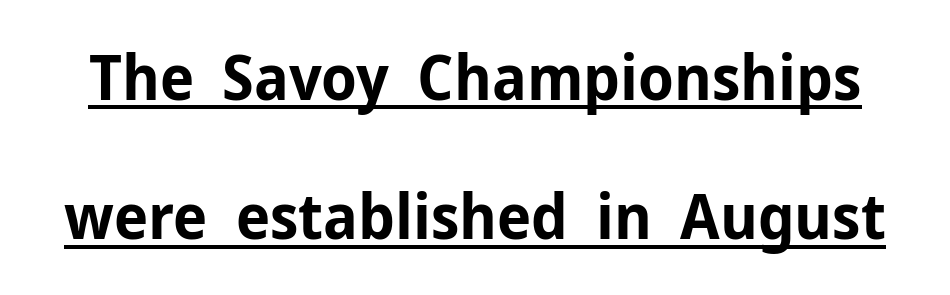
The letters advance in unequal steps, a hallmark of proportional type. No italicization has been applied; the sample stays upright. Here the glyphs are tracked normally, forming tight word shapes. The letters carry no serifs — their stems end cleanly without finishing strokes.
